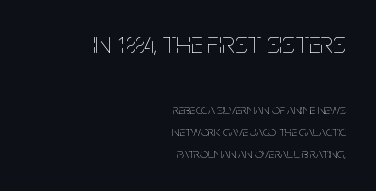
{"italic": "no", "bold": "no", "weight": "thin", "width": "condensed", "stroke_contrast": "low", "x_height": "large", "monospaced": "no", "underline": "no", "align": "right", "line_spacing": "normal", "line_spacing_ratio": 1.56, "letter_spacing": "normal", "letter_spacing_em": 0.0, "larger_block": "first", "size_ratio": 2.21, "glyph_px": 31}
